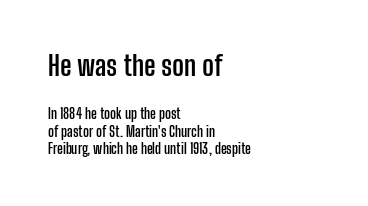
Has an underline been added? It has not. This sample uses an upright cut, with every glyph sitting square on the baseline. Standard letterfit; no display-style spreading of the glyphs. Visually the block forms a straight wall on the left and a jagged coastline on the right. Caption: upper text group enlarged, lower text group reduced.
